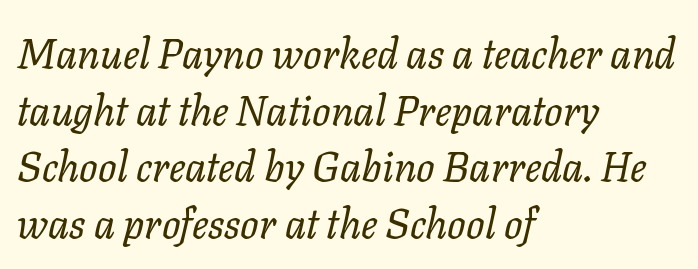
Q: Is the text bold? A: No.
Q: Is the text italic (slanted)? A: Yes, it leans right by about 11 degrees.
Q: Is the text underlined? A: No.
Q: How is the paragraph aligned? A: Left-aligned.
Q: Is the spacing between letters normal or unusually wide? A: Normal.
Q: Is the spacing between lines tight, normal or loose? A: Normal.
Q: Width (condensed, normal, or wide)? A: Normal.
Q: Stroke contrast? A: Low.
Q: x-height? A: Medium.
Q: Monospaced? A: No.
